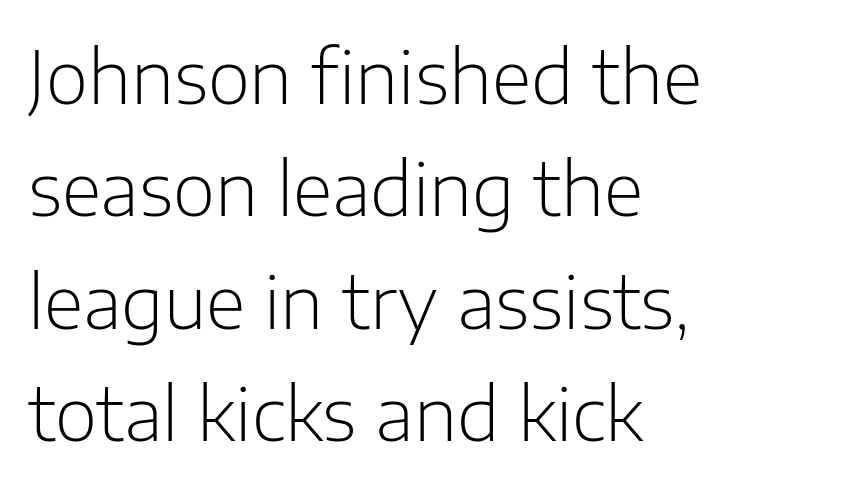
The specimen omits any rule beneath the text block's lines. Grotesque or geometric, the face here clearly has no serifs. Weight: in the light-to-regular range. Notice how descenders clear the ascenders below comfortably — that's standard leading. Horizontally, the lines are justified to the leading edge only.
